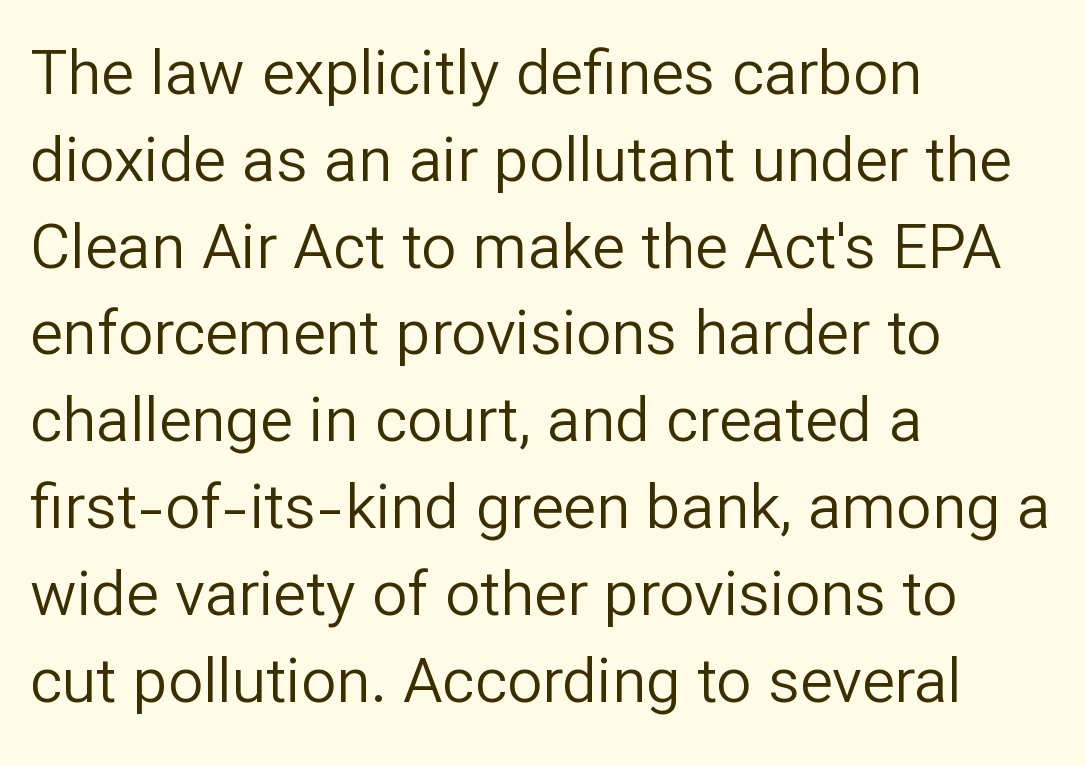
Q: Is the text bold? A: No.
Q: Is the text italic (slanted)? A: No, it is upright.
Q: Is the typeface a serif or a sans-serif typeface? A: Sans-serif.
Q: Is the text underlined? A: No.
Q: How is the paragraph aligned? A: Left-aligned.
Q: Is the spacing between letters normal or unusually wide? A: Normal.
Q: Is the spacing between lines tight, normal or loose? A: Normal.
Q: Width (condensed, normal, or wide)? A: Normal.
Q: Stroke contrast? A: Low.
Q: x-height? A: Medium.
Q: Monospaced? A: No.
